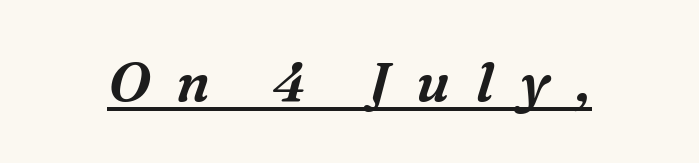
{"serif": "yes", "italic": "yes", "lean": "right", "slant_degrees": 16, "width": "normal", "stroke_contrast": "medium", "x_height": "medium", "monospaced": "no", "underline": "yes", "letter_spacing": "wide", "letter_spacing_em": 0.47, "glyph_px": 55}
